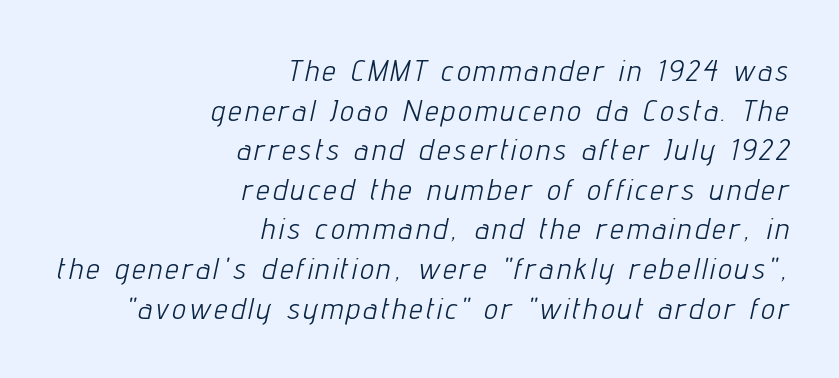
Notice how the passage keeps a crisp vertical edge on the right only. Regular leading. The axis of the letterforms is tilted away from vertical. Heft: none added — not bold. The face used here is proportionally spaced, like ordinary book or web type. Honestly, there is no underline to notice here at all.
